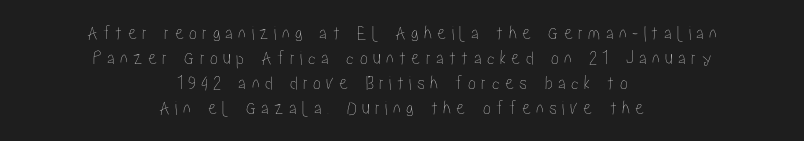
Both edges are ragged and mirror each other, which tells us the setting is centered. The glyphs are unaccompanied by any horizontal stroke below them. Observe the wide spacing: letters keep a clear distance from each other. If you measured baseline to baseline, you'd find a middling distance. The letters stand straight up with perfectly vertical stems.
